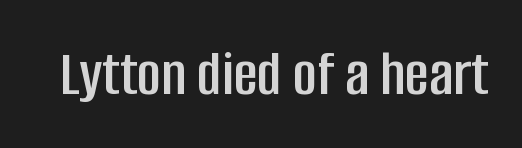
{"serif": "no", "italic": "no", "width": "condensed", "stroke_contrast": "low", "x_height": "large", "monospaced": "no", "underline": "no", "letter_spacing": "normal", "letter_spacing_em": 0.0, "glyph_px": 66}
